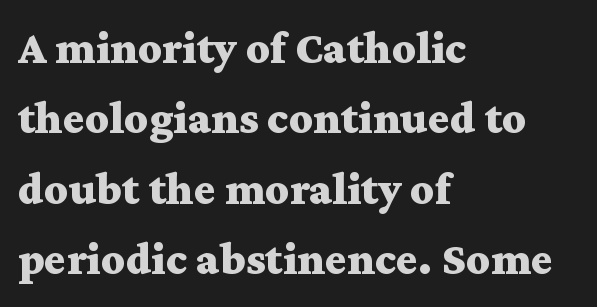
Q: Is the text bold? A: Yes.
Q: Is the text italic (slanted)? A: No, it is upright.
Q: Is the typeface a serif or a sans-serif typeface? A: Serif.
Q: Is the text underlined? A: No.
Q: How is the paragraph aligned? A: Left-aligned.
Q: Is the spacing between letters normal or unusually wide? A: Normal.
Q: Is the spacing between lines tight, normal or loose? A: Normal.
Q: Width (condensed, normal, or wide)? A: Wide.
Q: Stroke contrast? A: Medium.
Q: x-height? A: Medium.
Q: Monospaced? A: No.
